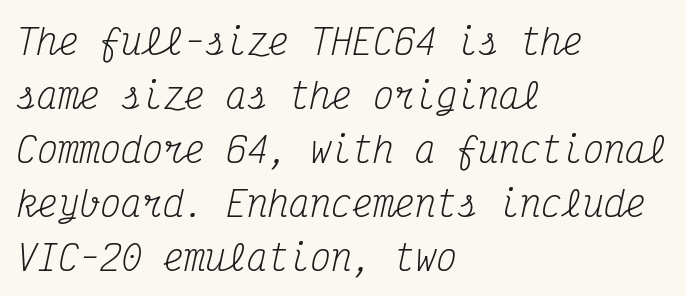
{"serif": "yes", "italic": "yes", "lean": "right", "slant_degrees": 12, "bold": "no", "weight": "regular", "width": "condensed", "stroke_contrast": "medium", "x_height": "medium", "monospaced": "yes", "underline": "no", "align": "left", "line_spacing": "normal", "line_spacing_ratio": 1.54, "letter_spacing": "normal", "letter_spacing_em": 0.0, "glyph_px": 35}
